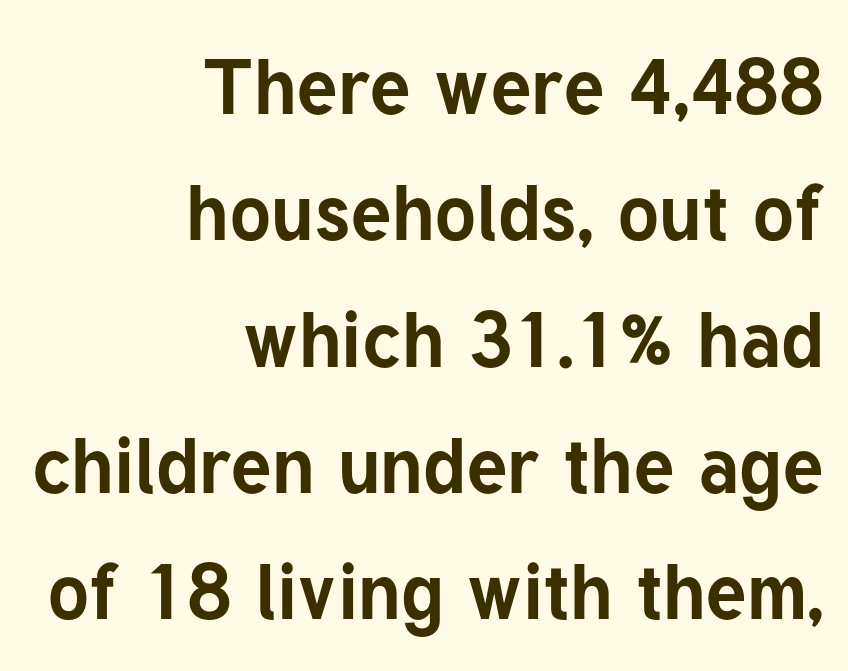
Q: Is the text bold? A: Yes.
Q: Is the text italic (slanted)? A: No, it is upright.
Q: Is the typeface a serif or a sans-serif typeface? A: Sans-serif.
Q: Is the text underlined? A: No.
Q: How is the paragraph aligned? A: Right-aligned.
Q: Is the spacing between letters normal or unusually wide? A: Normal.
Q: Is the spacing between lines tight, normal or loose? A: Normal.
Q: Width (condensed, normal, or wide)? A: Normal.
Q: Stroke contrast? A: Low.
Q: x-height? A: Medium.
Q: Monospaced? A: No.
